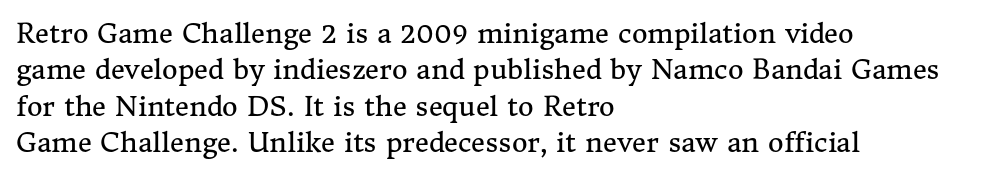
Upright lettering throughout. Reading down the column, the eye jumps a familiar distance to each next line. The typesetting does not lean heavy: it is not bold. Horizontal alignment here is leftward, the default for most running prose. The space directly below the letters is spotless. Glyph-to-glyph distance matches everyday printed text.
